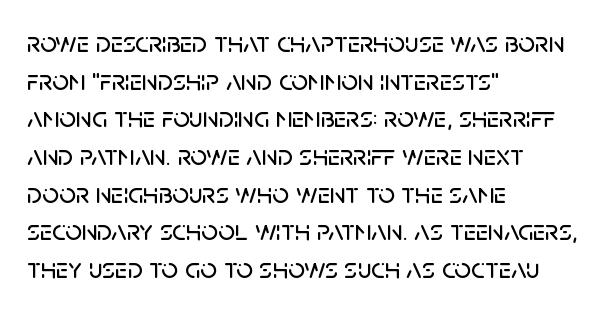
Q: Is the text italic (slanted)? A: No, it is upright.
Q: Is the typeface a serif or a sans-serif typeface? A: Sans-serif.
Q: Is the text underlined? A: No.
Q: How is the paragraph aligned? A: Left-aligned.
Q: Is the spacing between letters normal or unusually wide? A: Normal.
Q: Is the spacing between lines tight, normal or loose? A: Normal.
Q: Width (condensed, normal, or wide)? A: Normal.
Q: Stroke contrast? A: Low.
Q: x-height? A: Large.
Q: Monospaced? A: No.
